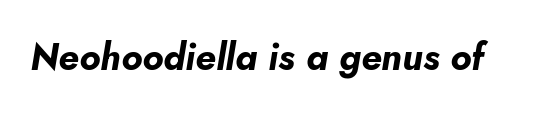
Q: Is the text bold? A: Yes.
Q: Is the text italic (slanted)? A: Yes, it leans right by about 5 degrees.
Q: Is the text underlined? A: No.
Q: Is the spacing between letters normal or unusually wide? A: Normal.
Q: Width (condensed, normal, or wide)? A: Normal.
Q: Stroke contrast? A: Low.
Q: x-height? A: Small.
Q: Monospaced? A: No.
